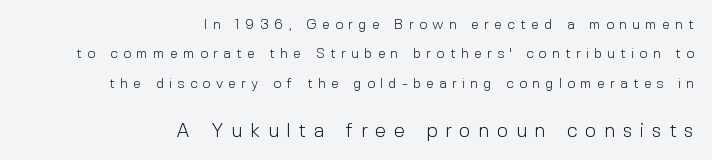
The image shows 20 px text type, upright; set right-aligned, loose line spacing (2.1x), unusually wide letter spacing (+0.38 em), not underlined; the second (bottom) block is 1.43x larger.
